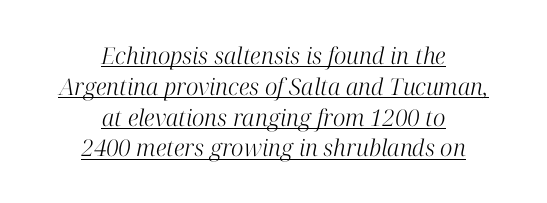
Q: Is the text bold? A: No.
Q: Is the text italic (slanted)? A: Yes, it leans right by about 12 degrees.
Q: Is the text underlined? A: Yes.
Q: How is the paragraph aligned? A: Centered.
Q: Is the spacing between letters normal or unusually wide? A: Normal.
Q: Is the spacing between lines tight, normal or loose? A: Normal.
